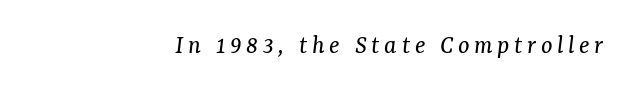
The image shows 27 px text type, italic (leaning right); set not underlined.
